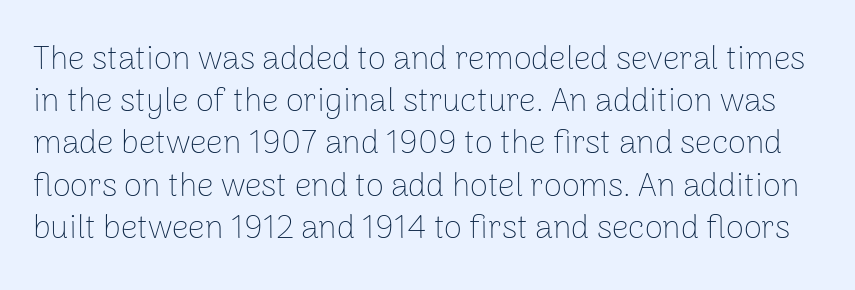
{"serif": "no", "italic": "no", "bold": "no", "weight": "thin", "width": "normal", "stroke_contrast": "low", "x_height": "medium", "monospaced": "no", "underline": "no", "line_spacing": "normal", "line_spacing_ratio": 1.28, "letter_spacing": "normal", "letter_spacing_em": 0.0, "glyph_px": 33}
